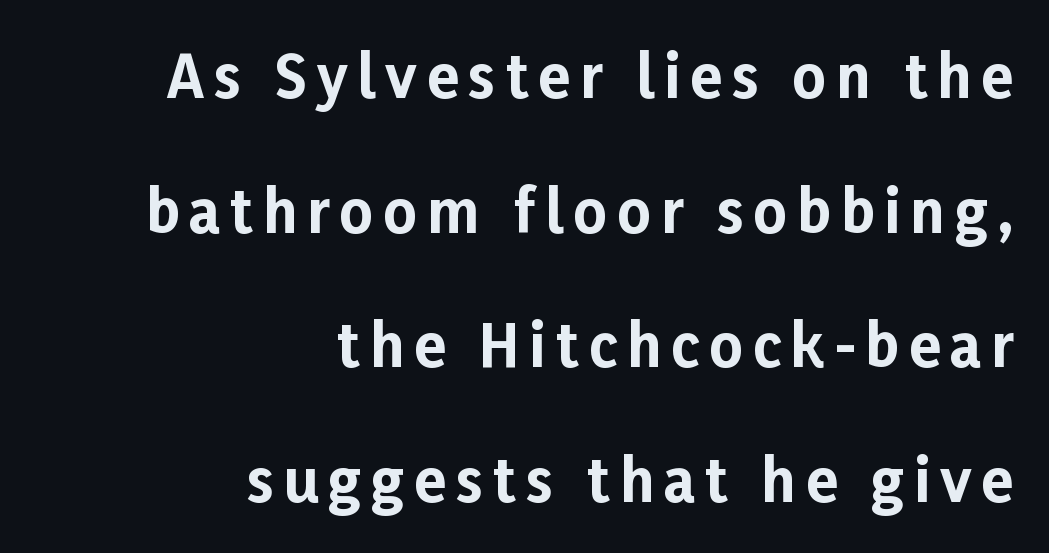
Q: Is the text bold? A: Yes.
Q: Is the text italic (slanted)? A: No, it is upright.
Q: Is the typeface a serif or a sans-serif typeface? A: Sans-serif.
Q: Is the text underlined? A: No.
Q: How is the paragraph aligned? A: Right-aligned.
Q: Is the spacing between lines tight, normal or loose? A: Loose.
Q: Width (condensed, normal, or wide)? A: Normal.
Q: Stroke contrast? A: Low.
Q: x-height? A: Medium.
Q: Monospaced? A: No.
